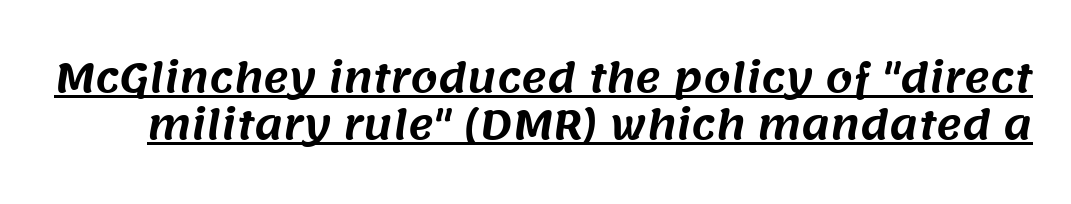
The image shows 39 px sans-serif type; set line spacing 1.2x, normal letter spacing, underlined; medium stroke contrast and a large x-height.
